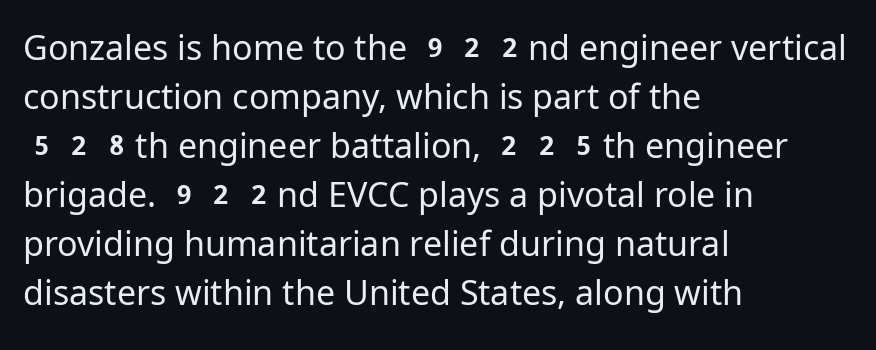
{"serif": "no", "italic": "no", "bold": "no", "weight": "regular", "width": "normal", "stroke_contrast": "low", "x_height": "medium", "monospaced": "no", "underline": "no", "align": "left", "line_spacing": "normal", "line_spacing_ratio": 1.44, "letter_spacing": "normal", "letter_spacing_em": 0.0, "glyph_px": 34}
